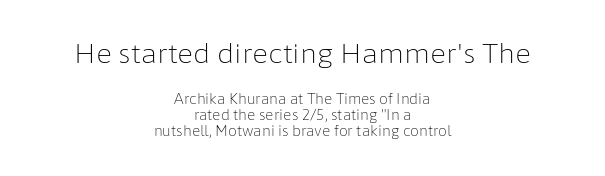
Q: Is the text bold? A: No.
Q: Is the text italic (slanted)? A: No, it is upright.
Q: Is the text underlined? A: No.
Q: How is the paragraph aligned? A: Centered.
Q: Is the spacing between letters normal or unusually wide? A: Normal.
Q: Is the spacing between lines tight, normal or loose? A: Tight.
Q: Which block of text is set in a larger size, the first (top) or the second (bottom)? A: The first (top) one.
